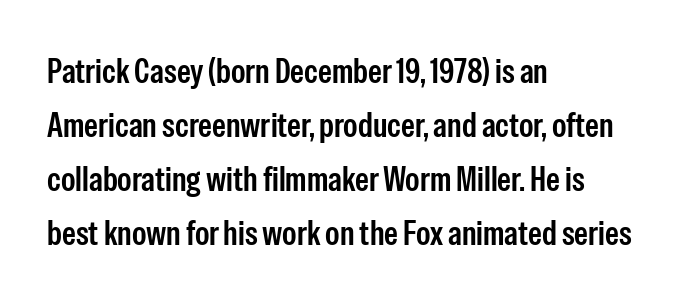
Q: Is the text bold? A: Semi-bold.
Q: Is the text italic (slanted)? A: No, it is upright.
Q: Is the typeface a serif or a sans-serif typeface? A: Sans-serif.
Q: Is the text underlined? A: No.
Q: How is the paragraph aligned? A: Left-aligned.
Q: Is the spacing between letters normal or unusually wide? A: Normal.
Q: Is the spacing between lines tight, normal or loose? A: Normal.
Q: Width (condensed, normal, or wide)? A: Condensed.
Q: Stroke contrast? A: Low.
Q: x-height? A: Medium.
Q: Monospaced? A: No.
